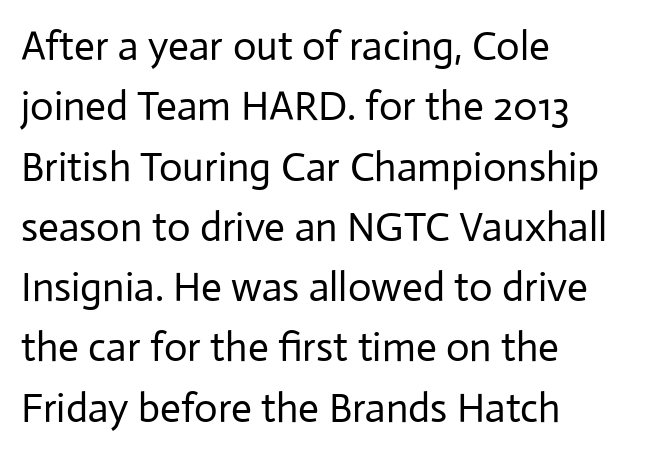
The image shows 41 px regular-weight sans-serif type, upright; set left-aligned, normal line spacing (1.47x), normal letter spacing, not underlined; low stroke contrast and a medium x-height.
